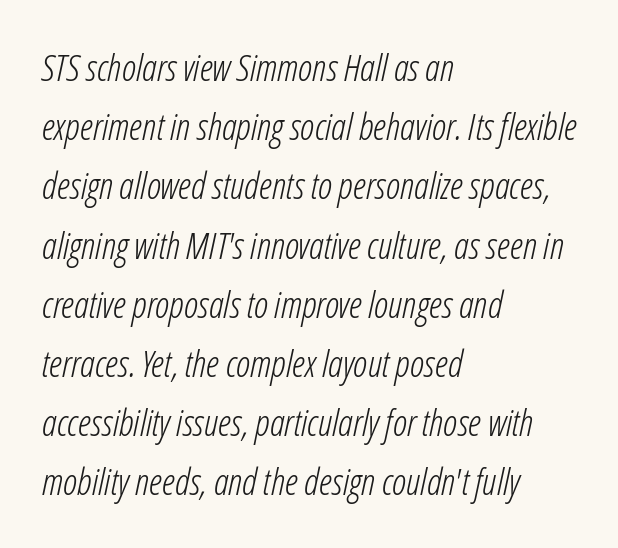
{"italic": "yes", "lean": "right", "slant_degrees": 12, "bold": "no", "weight": "light", "width": "condensed", "stroke_contrast": "low", "x_height": "medium", "monospaced": "no", "underline": "no", "align": "left", "line_spacing": "normal", "line_spacing_ratio": 1.6, "letter_spacing": "normal", "letter_spacing_em": 0.0, "glyph_px": 37}
